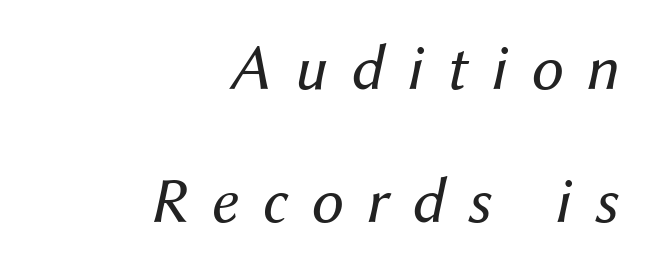
Visually the block forms a straight wall on the right and a jagged coastline on the left. On a weight scale, this lands at 450 or below. An italicized treatment has been applied to the whole sample. Descender tails drop into unmarked territory. Observe the wide spacing: letters keep a clear distance from each other. These lines are rendered in a variable-pitch font.
